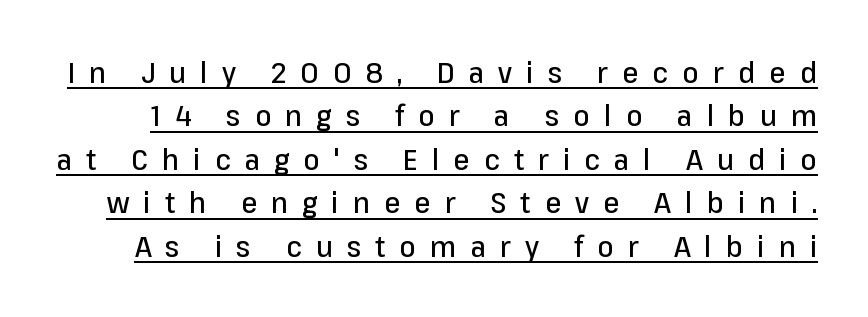
The image shows 29 px sans-serif type, upright; set normal line spacing (1.5x), unusually wide letter spacing (+0.49 em), underlined; low stroke contrast and a medium x-height.
